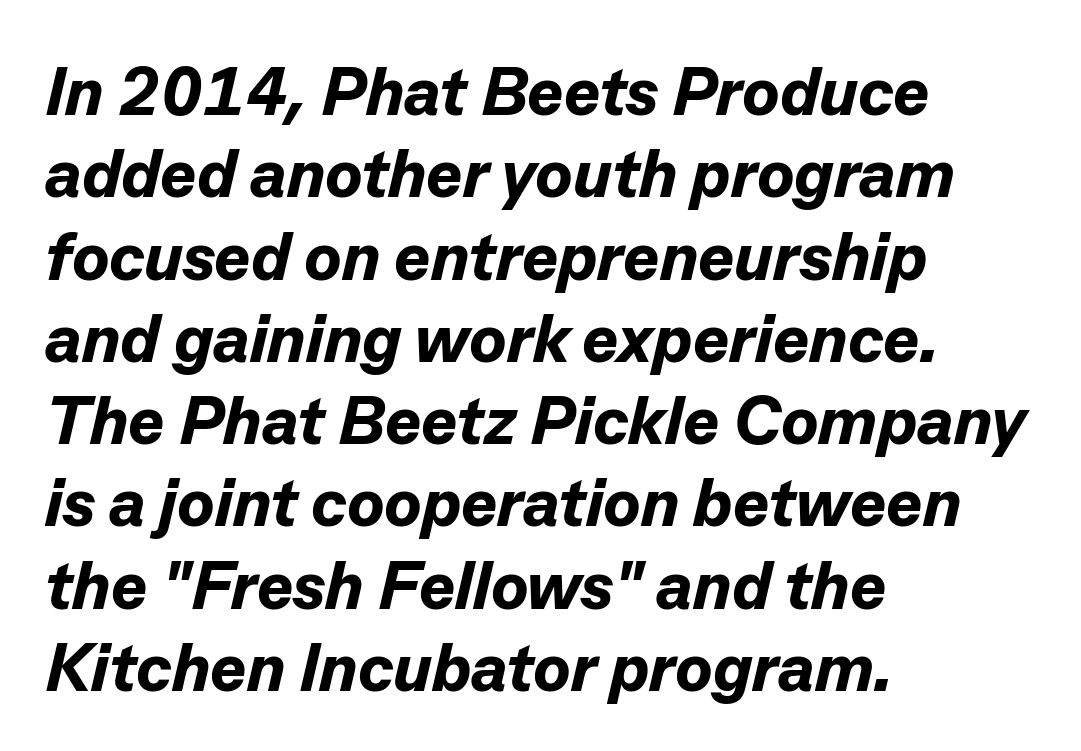
The lettering tilts uniformly, giving the passage an italic look. All the whitespace from short lines collects on the right. The passage shown is typed in a proportional face where columns would drift. Decoration check: the copy has no underline. The rendering keeps characters at their native spacing. As a designer I'd log this as weight 700, bold.
